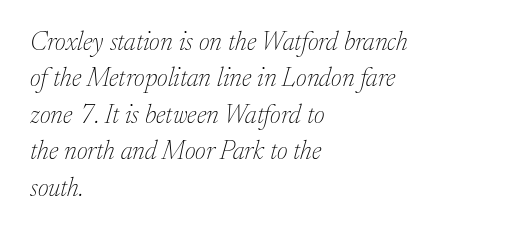
Q: Is the text bold? A: No.
Q: Is the text italic (slanted)? A: Yes, it leans right by about 17 degrees.
Q: Is the text underlined? A: No.
Q: How is the paragraph aligned? A: Left-aligned.
Q: Is the spacing between letters normal or unusually wide? A: Normal.
Q: Is the spacing between lines tight, normal or loose? A: Normal.
